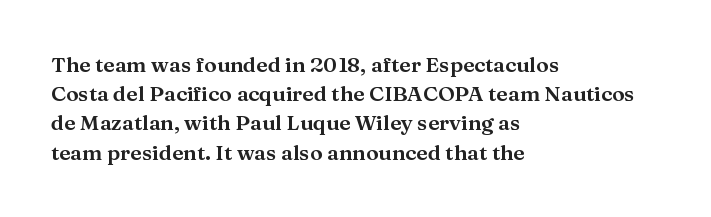
{"italic": "no", "underline": "no", "align": "left", "line_spacing": "normal", "line_spacing_ratio": 1.39, "letter_spacing": "normal", "letter_spacing_em": 0.0, "glyph_px": 21}
